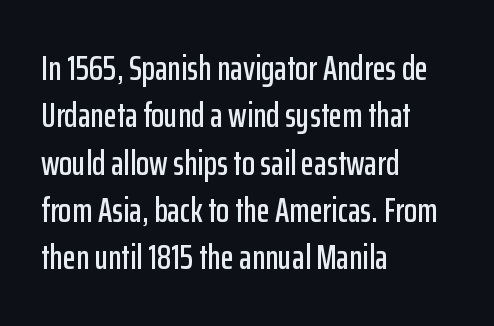
The image shows 34 px condensed sans-serif type, upright; set left-aligned, normal line spacing (1.39x), normal letter spacing, not underlined; low stroke contrast and a medium x-height.
